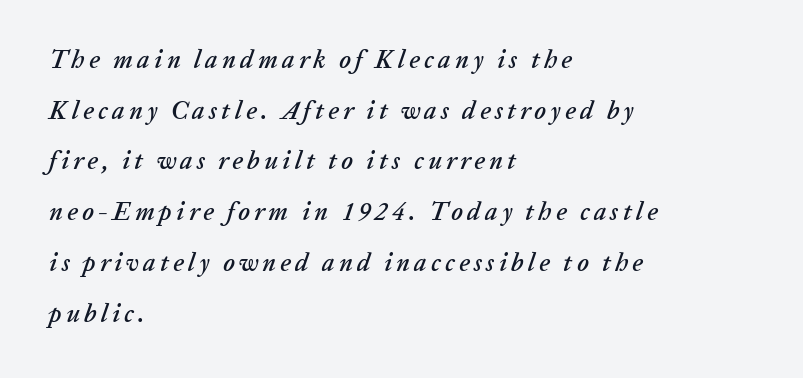
{"italic": "yes", "lean": "right", "slant_degrees": 20, "underline": "no", "align": "left", "line_spacing": "loose", "line_spacing_ratio": 2.03, "glyph_px": 25}
